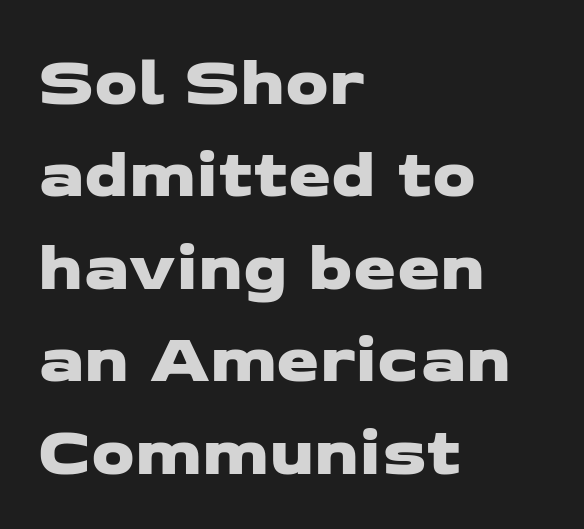
Does the copy run flush right? No — it runs flush left. What's the leading like? Ordinary, nothing unusual. Letter spacing: default. Lines of text with bare space underneath. The passage shown is typed in a proportional face where columns would drift. Regarding serifs, this sample does without them.
